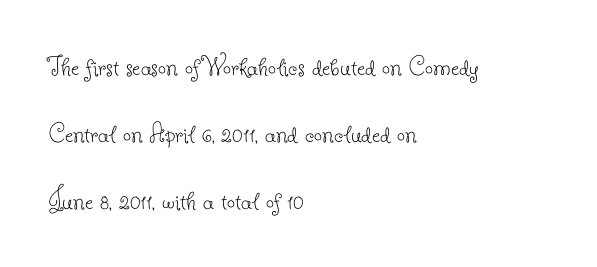
Q: Is the text bold? A: No.
Q: Is the text italic (slanted)? A: No, it is upright.
Q: Is the typeface a serif or a sans-serif typeface? A: Serif.
Q: Is the text underlined? A: No.
Q: How is the paragraph aligned? A: Left-aligned.
Q: Is the spacing between letters normal or unusually wide? A: Normal.
Q: Is the spacing between lines tight, normal or loose? A: Loose.
Q: Width (condensed, normal, or wide)? A: Normal.
Q: Stroke contrast? A: Low.
Q: x-height? A: Small.
Q: Monospaced? A: No.
